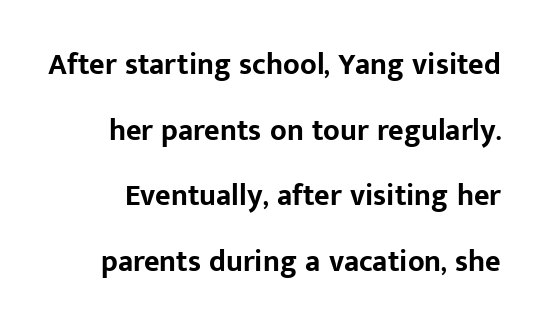
The image shows 30 px bold sans-serif type, upright; set loose line spacing (2.19x), normal letter spacing, not underlined; low stroke contrast and a medium x-height.
